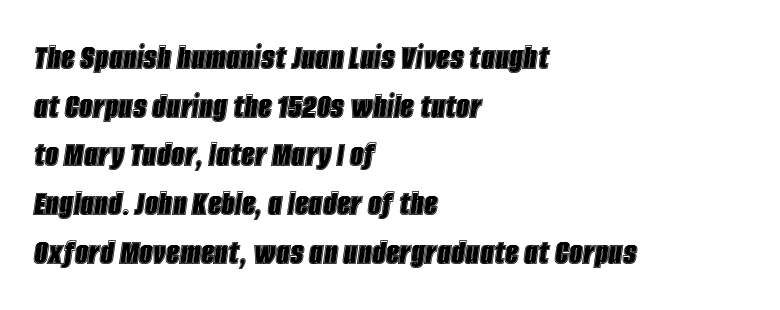
The typesetter chose a ragged-right arrangement here. Summary of vertical rhythm: regular, with standard interline spacing. The text carries the slant typical of an italic or oblique font. Spacing verdict: proportional, widths tailored to each character. Anything drawn beneath the words? Only blank space. Glyph-to-glyph distance matches everyday printed text.
